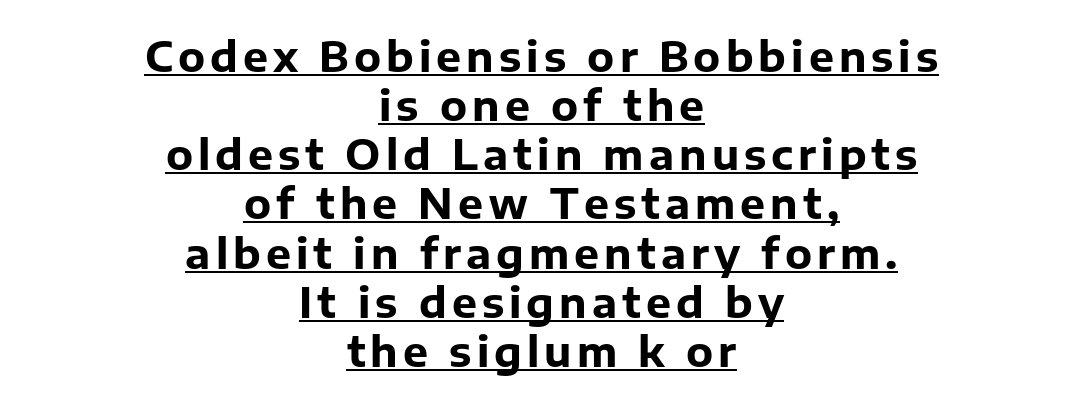
The string is rendered with underlining switched on. Layout note: lines centered. Notice how thick the strokes are: this is what a full bold looks like. Character widths vary here, with narrow letters taking less room than wide ones.
